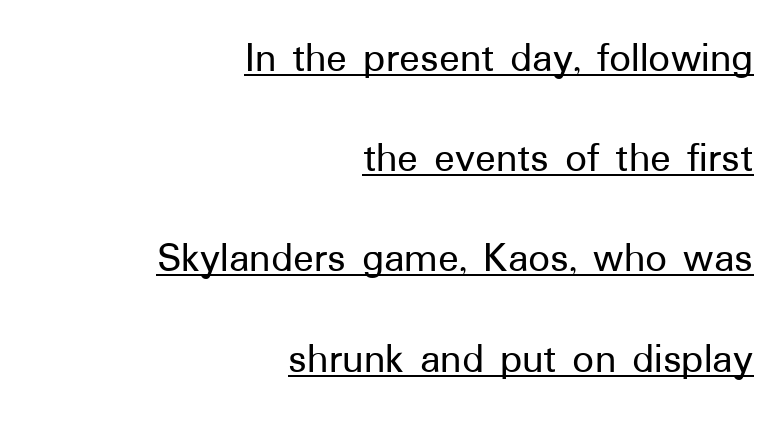
Q: Is the text italic (slanted)? A: No, it is upright.
Q: Is the typeface a serif or a sans-serif typeface? A: Sans-serif.
Q: Is the text underlined? A: Yes.
Q: How is the paragraph aligned? A: Right-aligned.
Q: Is the spacing between letters normal or unusually wide? A: Normal.
Q: Is the spacing between lines tight, normal or loose? A: Loose.
Q: Width (condensed, normal, or wide)? A: Normal.
Q: Stroke contrast? A: Low.
Q: x-height? A: Medium.
Q: Monospaced? A: No.
